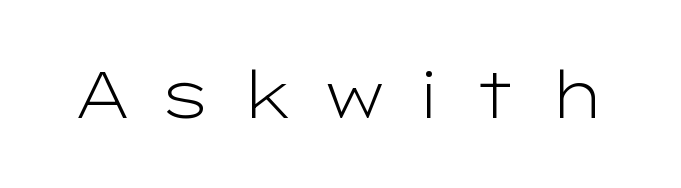
No extra ink here — the face is not bold. Just letters on the line, the space beneath them empty. The axis of the letterforms is exactly vertical. Note the varied advance widths — an 'i' is clearly narrower than an 'm'. Font category for this specimen: sans-serif. Short note: letters widely spaced.
